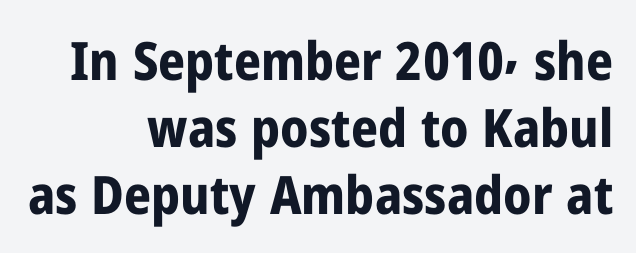
Unlike a traditional serif, this face leaves its strokes unadorned. The typesetter chose a ragged-left arrangement here. Anything drawn beneath the words? Only blank space. Upright lettering throughout. You'd pick this weight for a headline — it's a proper bold. A typesetter would call this proportional, since set widths differ per character.
